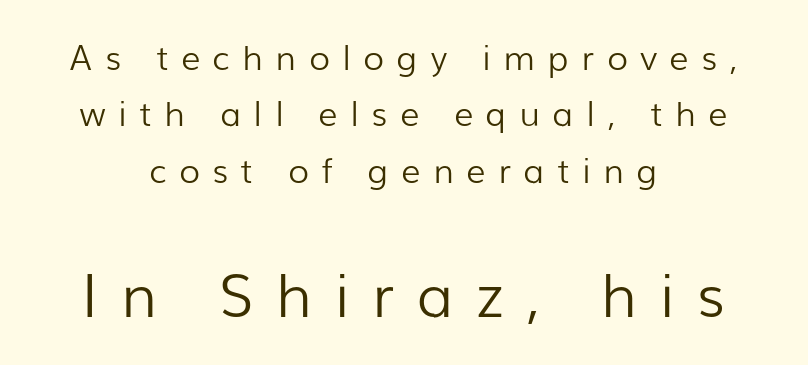
{"serif": "no", "italic": "no", "bold": "no", "weight": "light", "width": "normal", "stroke_contrast": "low", "x_height": "medium", "monospaced": "no", "underline": "no", "align": "center", "line_spacing": "normal", "line_spacing_ratio": 1.66, "letter_spacing": "wide", "letter_spacing_em": 0.37, "larger_block": "second", "size_ratio": 1.76, "glyph_px": 60}
